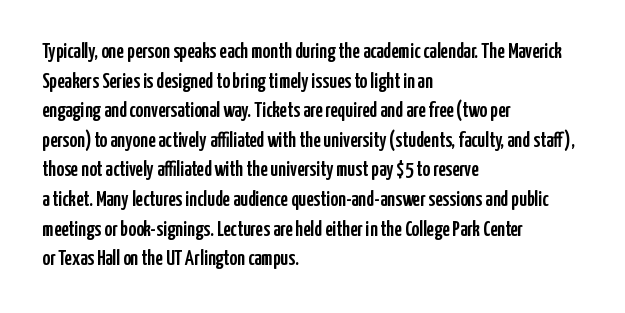
Caption: standard tracking, unaltered. Only glyphs here, with clear space below each row. The line-height multiplier appears to be the usual default. The typography opts for an upright posture over an oblique one. A student would call this left alignment; a typographer would say flush left, rag right.
